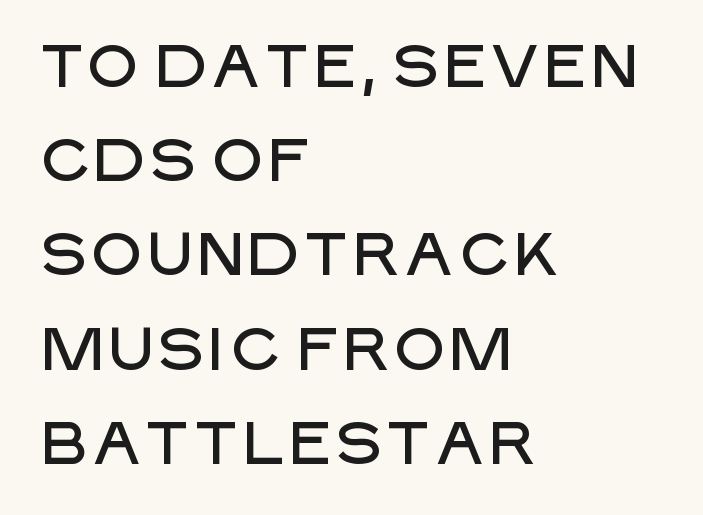
Characters follow at the spacing the type designer built in. Italic: no, the glyphs are upright roman. The space beneath each line is pristine and unruled. How would I describe the line gaps? Plain and ordinary. The font family rendered here belongs to the sans-serif group.
